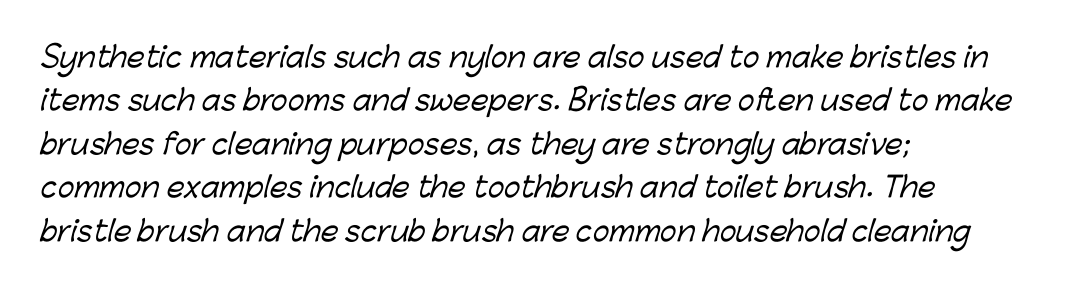
How would I describe the line gaps? Plain and ordinary. Caption: multi-line text, flush left, ragged right. The face used here is a sans, in the tradition of grotesques and geometrics. Each row of text sits above clean, open space. Do the characters align in a grid? No, the font is proportional. Students, note that the glyphs here touch the page at normal intervals.
